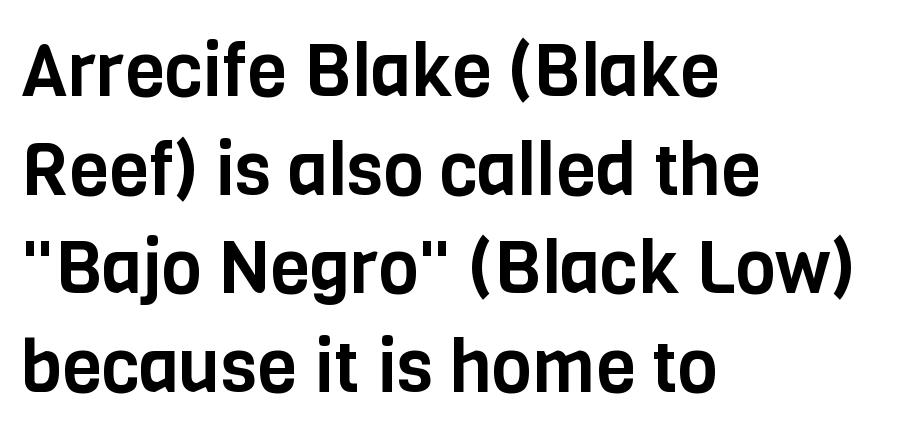
Q: Is the text italic (slanted)? A: No, it is upright.
Q: Is the typeface a serif or a sans-serif typeface? A: Sans-serif.
Q: Is the text underlined? A: No.
Q: How is the paragraph aligned? A: Left-aligned.
Q: Is the spacing between letters normal or unusually wide? A: Normal.
Q: Is the spacing between lines tight, normal or loose? A: Normal.
Q: Width (condensed, normal, or wide)? A: Condensed.
Q: Stroke contrast? A: Low.
Q: x-height? A: Large.
Q: Monospaced? A: No.
